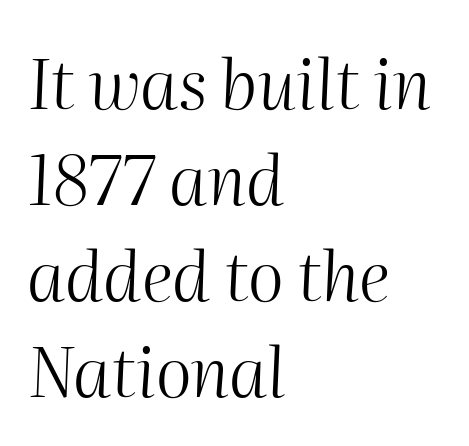
Q: Is the text bold? A: No.
Q: Is the text italic (slanted)? A: Yes, it leans right by about 2 degrees.
Q: Is the text underlined? A: No.
Q: How is the paragraph aligned? A: Left-aligned.
Q: Is the spacing between letters normal or unusually wide? A: Normal.
Q: Is the spacing between lines tight, normal or loose? A: Normal.
Q: Width (condensed, normal, or wide)? A: Normal.
Q: Stroke contrast? A: Medium.
Q: x-height? A: Medium.
Q: Monospaced? A: No.
